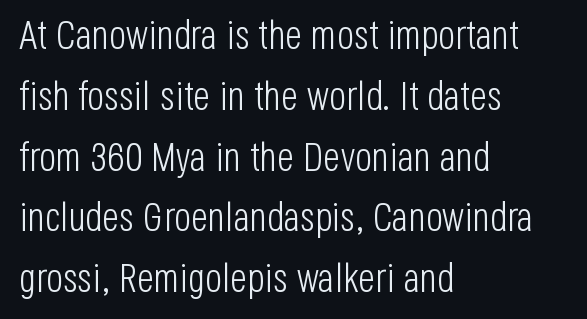
Q: Is the text bold? A: No.
Q: Is the text italic (slanted)? A: No, it is upright.
Q: Is the typeface a serif or a sans-serif typeface? A: Sans-serif.
Q: Is the text underlined? A: No.
Q: How is the paragraph aligned? A: Left-aligned.
Q: Is the spacing between letters normal or unusually wide? A: Normal.
Q: Is the spacing between lines tight, normal or loose? A: Normal.
Q: Width (condensed, normal, or wide)? A: Condensed.
Q: Stroke contrast? A: Low.
Q: x-height? A: Large.
Q: Monospaced? A: No.
